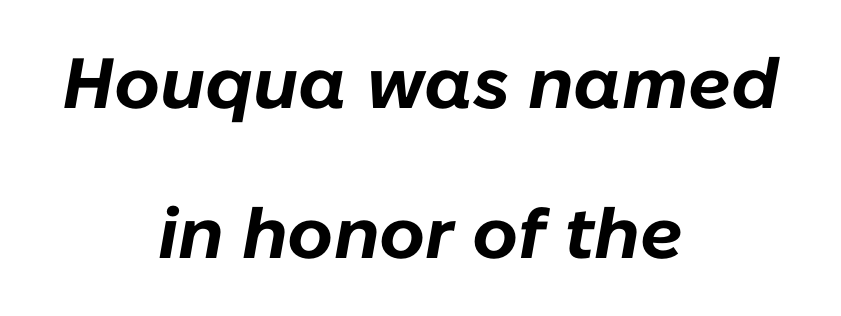
Does extra space separate the letters? No, they use regular spacing. Heavy-handed strokes throughout: this text is bold. These lines were composed using italics. Summary of vertical rhythm: relaxed, with wide interline spacing. A centered setting, common on invitations and titles, is used for this passage.
